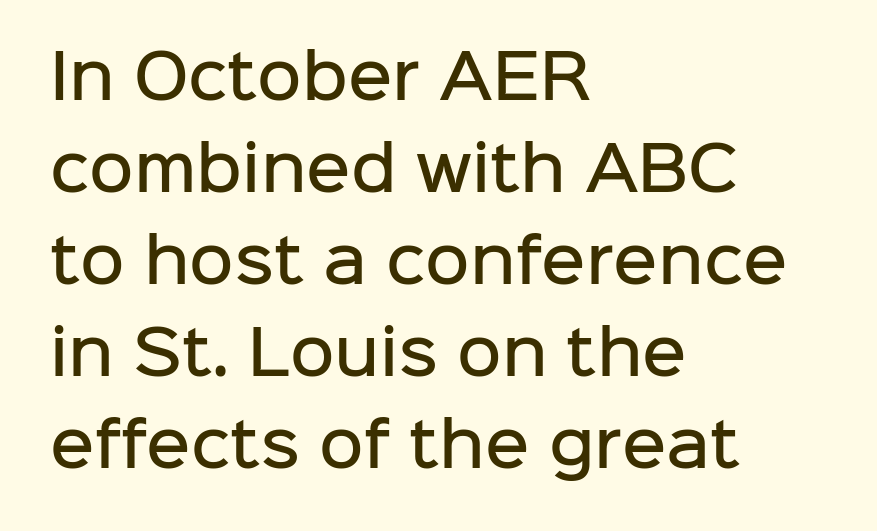
{"serif": "no", "italic": "no", "bold": "semi", "weight": "semibold", "width": "normal", "stroke_contrast": "low", "x_height": "medium", "monospaced": "no", "underline": "no", "align": "left", "line_spacing": "normal", "line_spacing_ratio": 1.51, "letter_spacing": "normal", "letter_spacing_em": 0.0, "glyph_px": 61}
